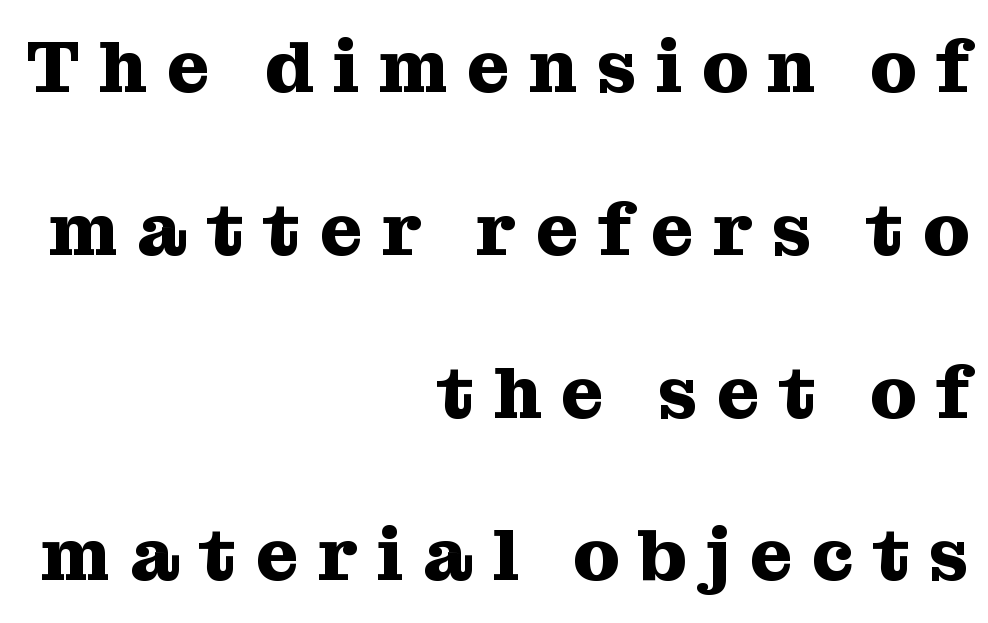
Looks like regular typesetting: each glyph gets only the width it needs. What's the leading like? Stretched, with rows far apart. The rendering uses a bold face; every stroke is thick and dark. No italicization has been applied; the sample stays upright. Does the type have serifs? Yes, each stem ends in a small foot. The area under the type is left untouched.
